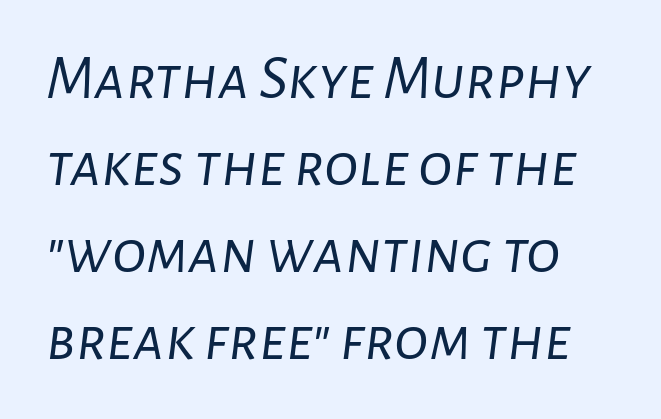
Summary of vertical rhythm: regular, with standard interline spacing. The words here are not underlined. Note the varied advance widths — an 'i' is clearly narrower than an 'm'. These lines were composed using italics. Bold? No — there's no thickening of the strokes. Here the glyphs are tracked normally, forming tight word shapes.
